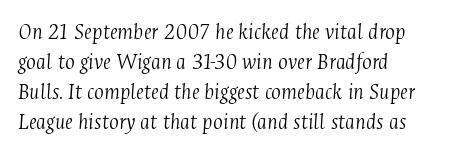
Teacher's note: observe the even left margin — that is flush-left alignment. Counters stay open thanks to moderate or lighter strokes. The passage shown leans; its letterforms are oblique. The designer left line spacing at the default. The space directly below the letters is spotless.
